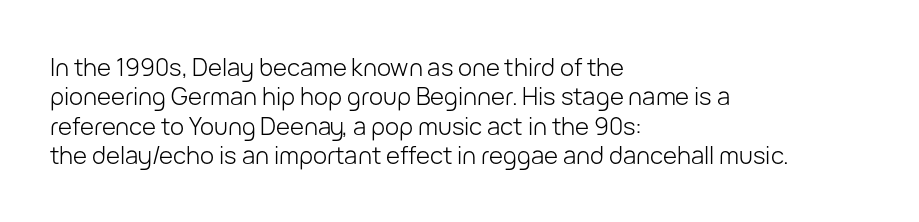
The image shows 24 px text type, upright; set left-aligned, line spacing 1.22x, normal letter spacing, not underlined.
